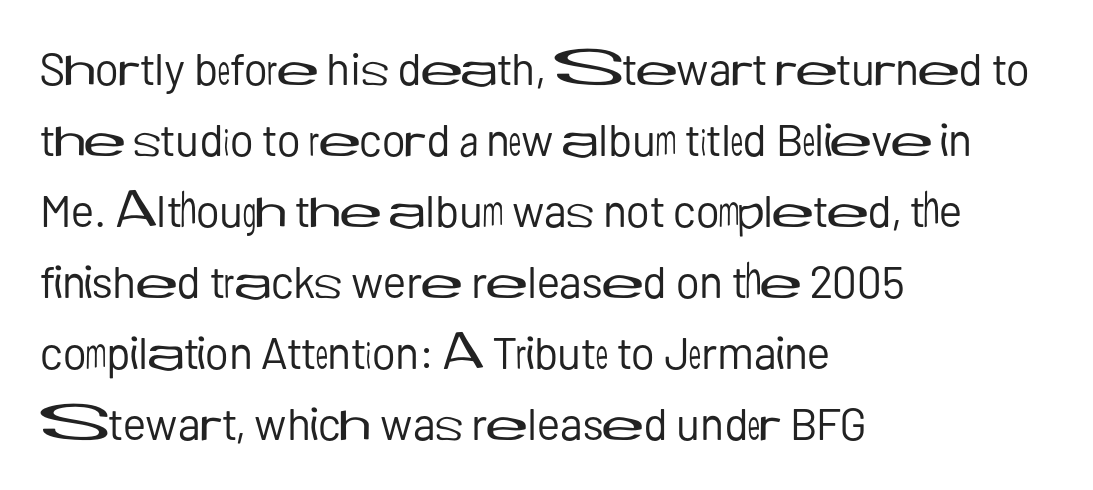
The image shows 45 px regular-weight sans-serif type, upright; set left-aligned, normal line spacing (1.58x), normal letter spacing, not underlined; low stroke contrast and a medium x-height.
